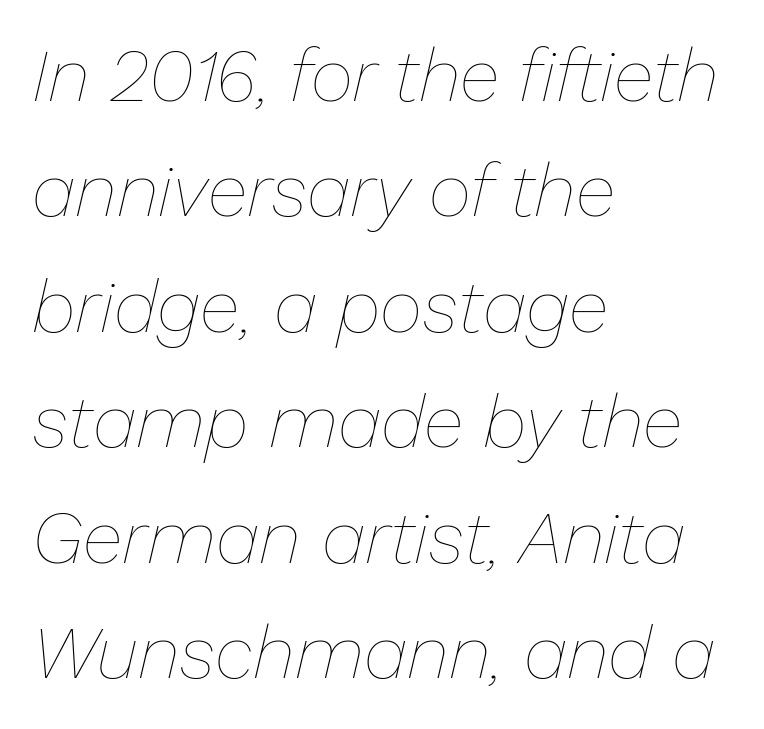
{"italic": "yes", "lean": "right", "slant_degrees": 13, "bold": "no", "weight": "thin", "width": "normal", "stroke_contrast": "low", "x_height": "medium", "monospaced": "no", "underline": "no", "align": "left", "line_spacing": "normal", "line_spacing_ratio": 1.56, "letter_spacing": "normal", "letter_spacing_em": 0.0, "glyph_px": 74}
